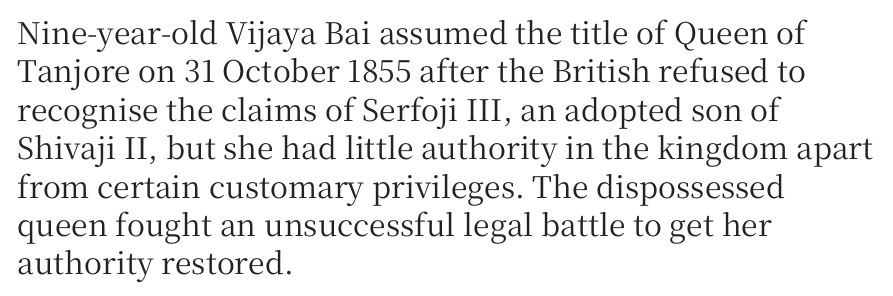
The image shows 30 px serif type, upright; set left-aligned, normal line spacing (1.28x), normal letter spacing, not underlined; medium stroke contrast and a medium x-height.
